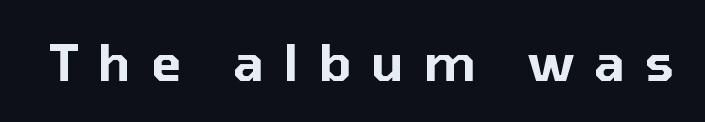
The zone under the glyphs is completely vacant. Nothing sits at the stroke ends, so this counts as sans-serif. Note the varied advance widths — an 'i' is clearly narrower than an 'm'. Italic? Not at all — the glyphs are vertical.
